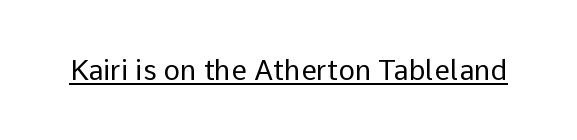
{"serif": "no", "italic": "no", "bold": "no", "weight": "regular", "width": "normal", "stroke_contrast": "low", "x_height": "medium", "monospaced": "no", "underline": "yes", "letter_spacing": "normal", "letter_spacing_em": 0.0, "glyph_px": 28}
